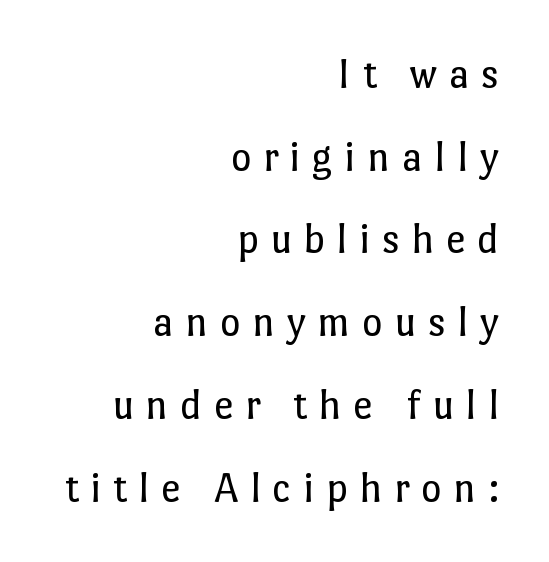
{"italic": "no", "bold": "no", "weight": "regular", "width": "normal", "stroke_contrast": "low", "x_height": "medium", "monospaced": "no", "underline": "no", "align": "right", "line_spacing_ratio": 1.88, "letter_spacing": "wide", "letter_spacing_em": 0.26, "glyph_px": 44}
